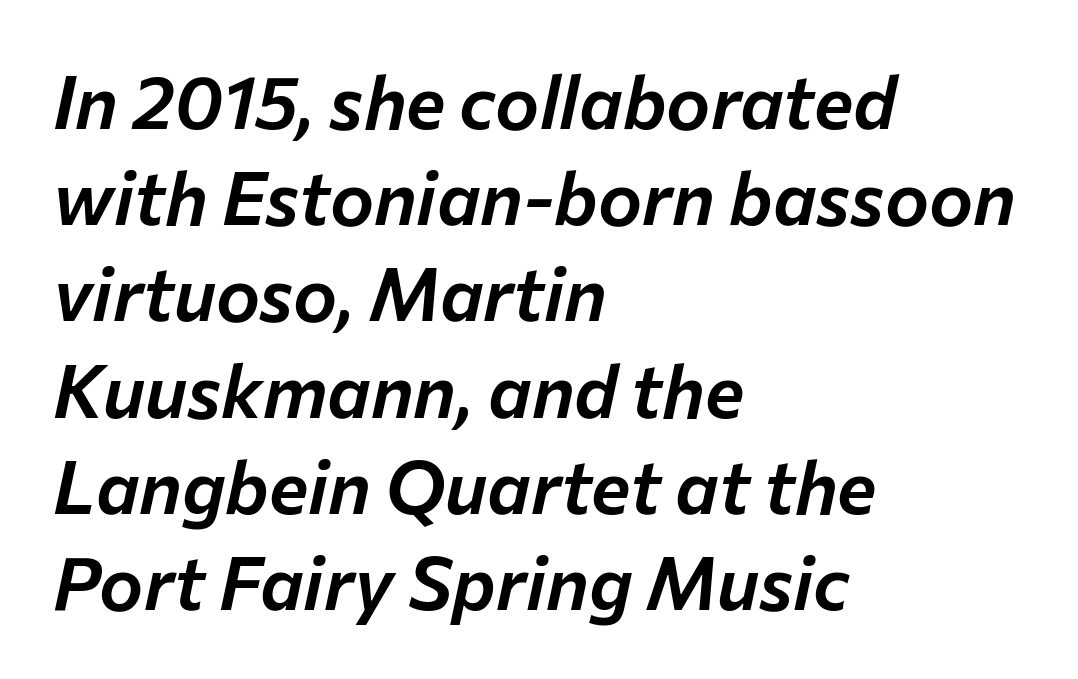
Q: Is the text italic (slanted)? A: Yes, it leans right by about 12 degrees.
Q: Is the text underlined? A: No.
Q: How is the paragraph aligned? A: Left-aligned.
Q: Is the spacing between letters normal or unusually wide? A: Normal.
Q: Is the spacing between lines tight, normal or loose? A: Normal.
Q: Width (condensed, normal, or wide)? A: Normal.
Q: Stroke contrast? A: Low.
Q: x-height? A: Medium.
Q: Monospaced? A: No.
